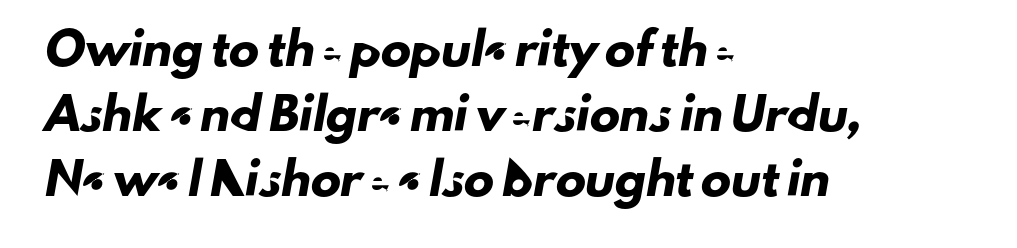
Q: Is the typeface a serif or a sans-serif typeface? A: Sans-serif.
Q: Is the text underlined? A: No.
Q: How is the paragraph aligned? A: Left-aligned.
Q: Is the spacing between letters normal or unusually wide? A: Normal.
Q: Is the spacing between lines tight, normal or loose? A: Loose.
Q: Width (condensed, normal, or wide)? A: Normal.
Q: Stroke contrast? A: Low.
Q: x-height? A: Small.
Q: Monospaced? A: No.
